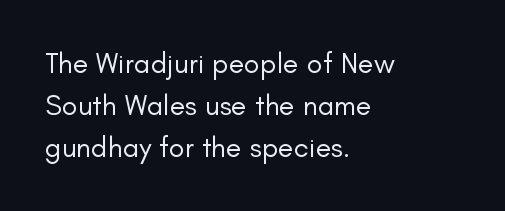
The image shows 29 px regular-weight sans-serif type, upright; set left-aligned, normal line spacing (1.45x), normal letter spacing, not underlined; low stroke contrast and a small x-height.
